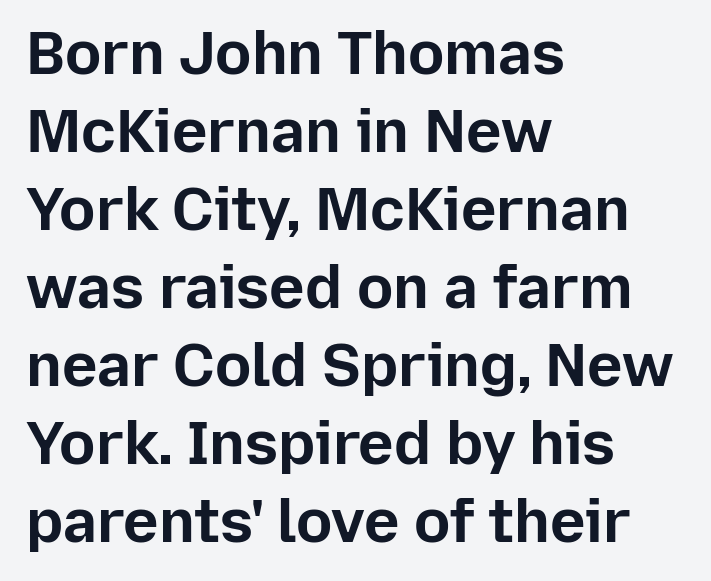
The type family on display is of the sans-serif kind. Rendered with straight, roman letterforms. The passage shown is emphatically bold. Caption: multi-line text, flush left, ragged right.
